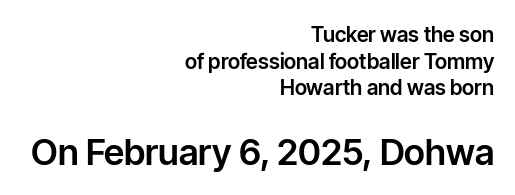
Q: Is the text italic (slanted)? A: No, it is upright.
Q: Is the typeface a serif or a sans-serif typeface? A: Sans-serif.
Q: Is the text underlined? A: No.
Q: How is the paragraph aligned? A: Right-aligned.
Q: Is the spacing between letters normal or unusually wide? A: Normal.
Q: Is the spacing between lines tight, normal or loose? A: Normal.
Q: Which block of text is set in a larger size, the first (top) or the second (bottom)? A: The second (bottom) one.
Q: Width (condensed, normal, or wide)? A: Normal.
Q: Stroke contrast? A: Low.
Q: x-height? A: Medium.
Q: Monospaced? A: No.
